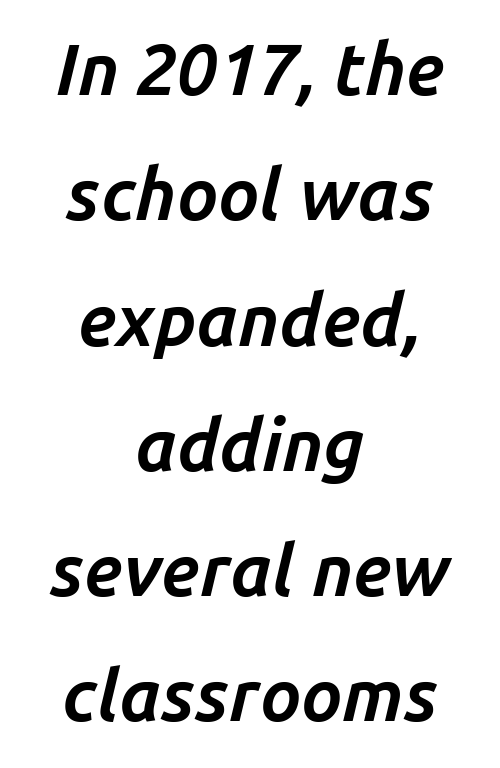
The image shows 72 px bold type, italic (leaning right); set centered, line spacing 1.74x, normal letter spacing, not underlined; low stroke contrast and a medium x-height.
